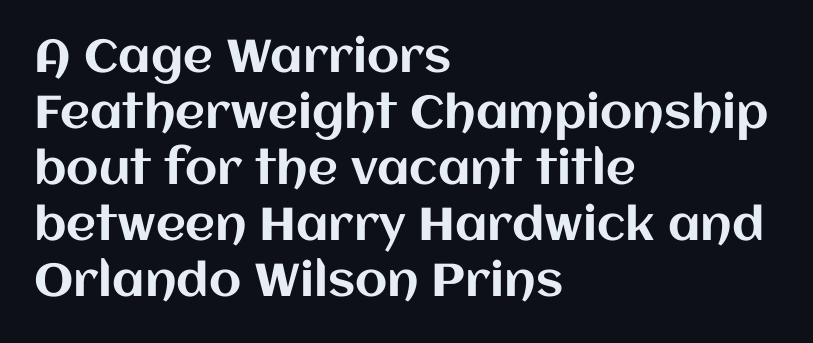
{"italic": "no", "width": "normal", "stroke_contrast": "medium", "x_height": "large", "monospaced": "no", "underline": "no", "align": "left", "line_spacing_ratio": 1.22, "letter_spacing": "normal", "letter_spacing_em": 0.0, "glyph_px": 46}
